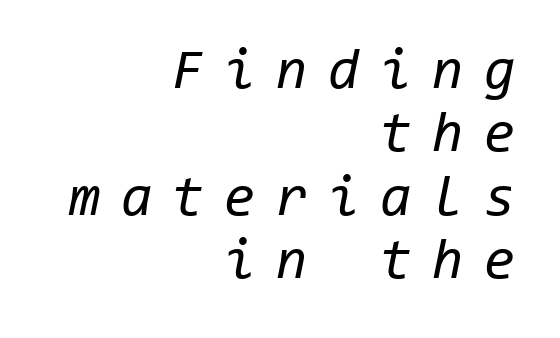
{"italic": "yes", "lean": "right", "slant_degrees": 11, "bold": "no", "weight": "regular", "width": "normal", "stroke_contrast": "low", "x_height": "medium", "monospaced": "yes", "underline": "no", "align": "right", "line_spacing": "tight", "line_spacing_ratio": 1.11, "letter_spacing": "wide", "letter_spacing_em": 0.36, "glyph_px": 57}
